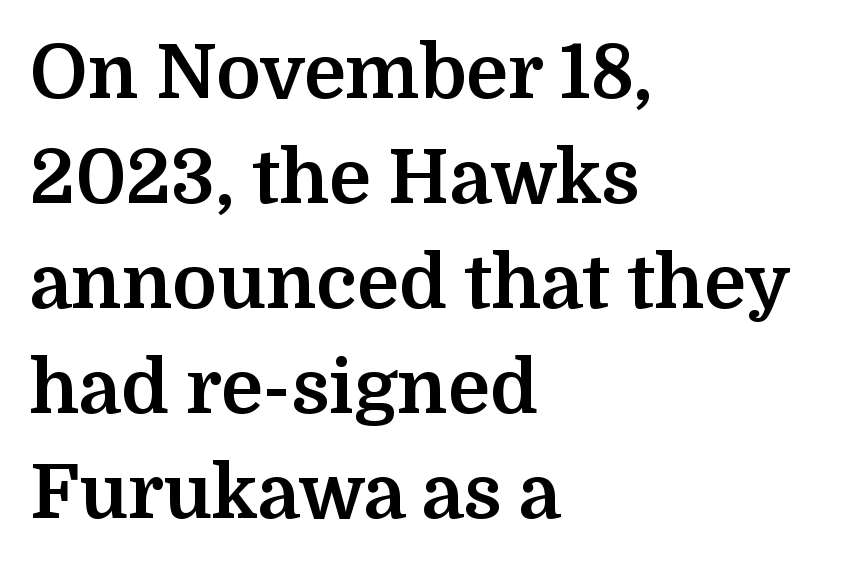
The image shows 75 px bold serif type, upright; set left-aligned, normal line spacing (1.4x), normal letter spacing, not underlined; medium stroke contrast and a medium x-height.
